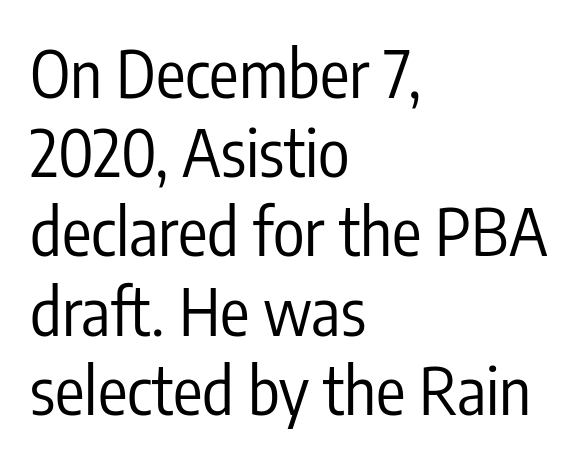
Q: Is the text bold? A: No.
Q: Is the text italic (slanted)? A: No, it is upright.
Q: Is the typeface a serif or a sans-serif typeface? A: Sans-serif.
Q: Is the text underlined? A: No.
Q: How is the paragraph aligned? A: Left-aligned.
Q: Is the spacing between letters normal or unusually wide? A: Normal.
Q: Width (condensed, normal, or wide)? A: Condensed.
Q: Stroke contrast? A: Low.
Q: x-height? A: Medium.
Q: Monospaced? A: No.
